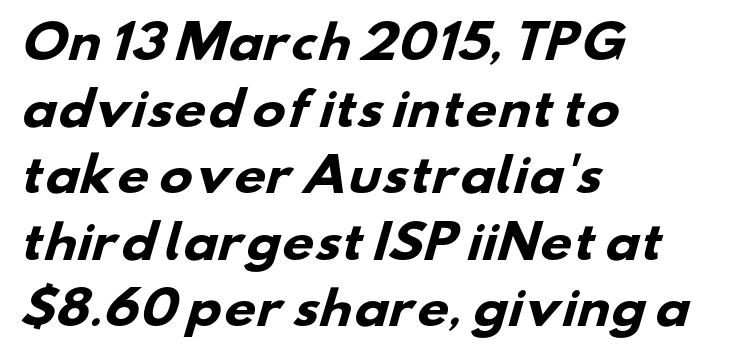
Strong, thick strokes mark this as bold type. The words here are not underlined. If you measured baseline to baseline, you'd find a middling distance. Varying glyph widths throughout — classic text-font behaviour. Classification — sans serif. These lines stack with their left ends in a neat column.
